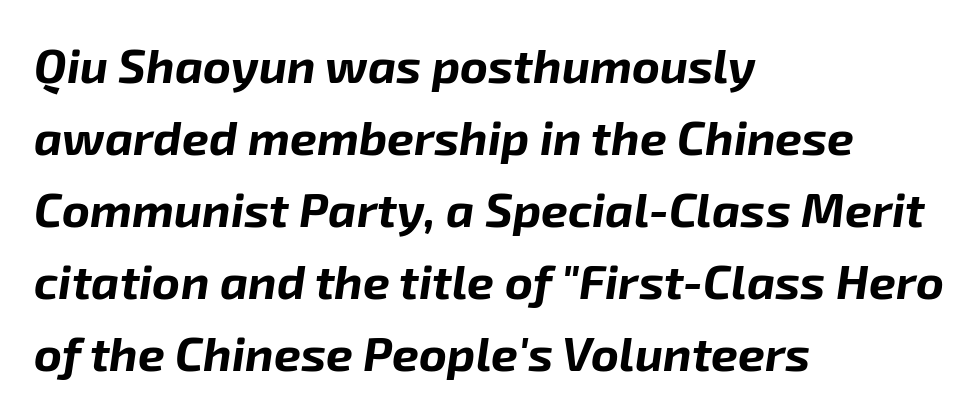
{"italic": "yes", "lean": "right", "slant_degrees": 8, "bold": "yes", "weight": "bold", "width": "normal", "stroke_contrast": "low", "x_height": "medium", "monospaced": "no", "underline": "no", "align": "left", "line_spacing": "normal", "line_spacing_ratio": 1.5, "letter_spacing": "normal", "letter_spacing_em": 0.0, "glyph_px": 48}
